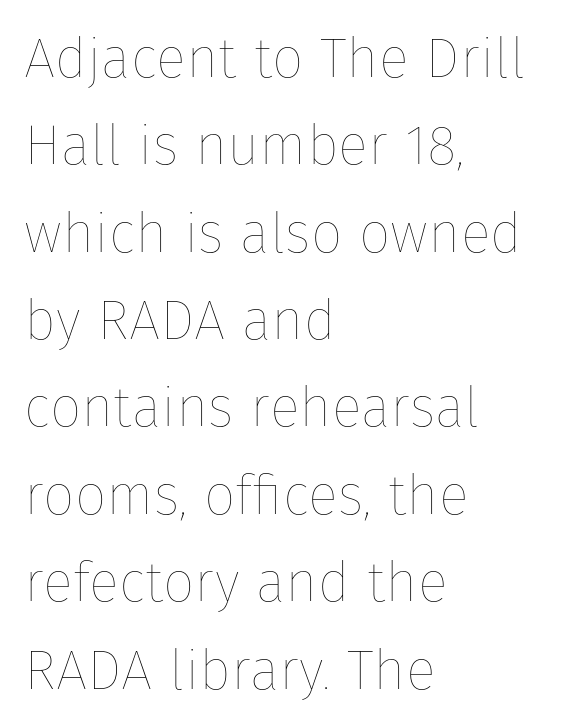
The image shows 56 px thin type, upright; set left-aligned, normal line spacing (1.56x), normal letter spacing, not underlined; low stroke contrast and a medium x-height.
